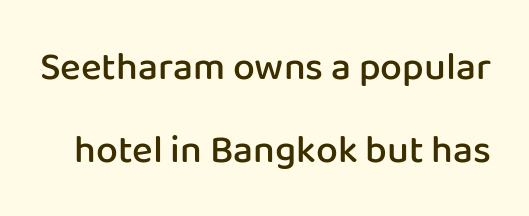
{"serif": "no", "italic": "no", "bold": "semi", "weight": "semibold", "width": "normal", "stroke_contrast": "low", "x_height": "medium", "monospaced": "no", "underline": "no", "line_spacing": "loose", "line_spacing_ratio": 2.12, "letter_spacing": "normal", "letter_spacing_em": 0.0, "glyph_px": 39}
